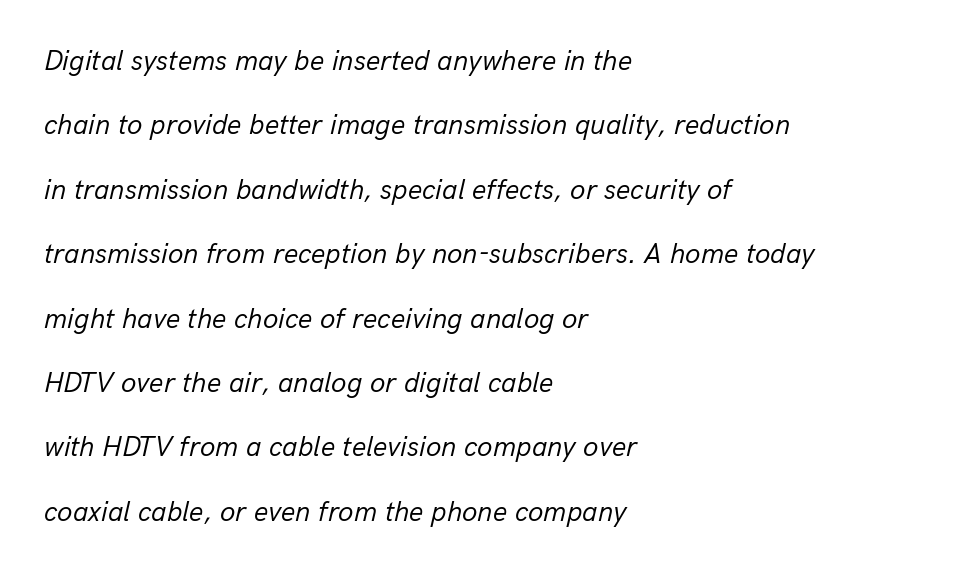
The image shows 28 px regular-weight type, italic (leaning right); set left-aligned, loose line spacing (2.3x), normal letter spacing, not underlined; low stroke contrast and a medium x-height.
